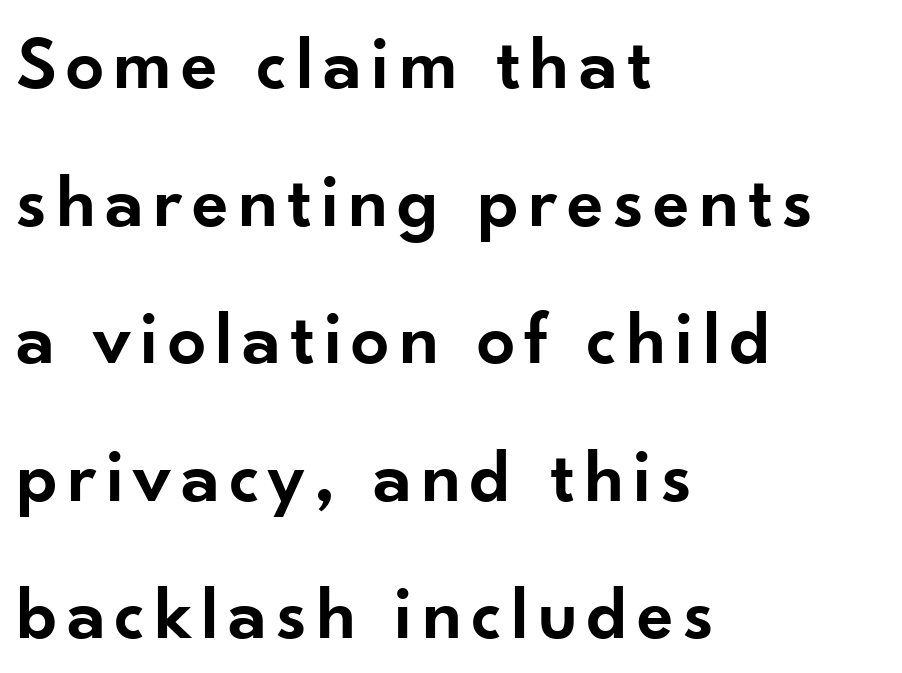
Q: Is the text bold? A: Semi-bold.
Q: Is the text italic (slanted)? A: No, it is upright.
Q: Is the typeface a serif or a sans-serif typeface? A: Sans-serif.
Q: Is the text underlined? A: No.
Q: How is the paragraph aligned? A: Left-aligned.
Q: Width (condensed, normal, or wide)? A: Normal.
Q: Stroke contrast? A: Low.
Q: x-height? A: Small.
Q: Monospaced? A: No.
